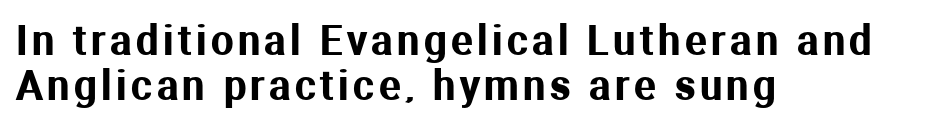
Q: Is the text italic (slanted)? A: No, it is upright.
Q: Is the typeface a serif or a sans-serif typeface? A: Sans-serif.
Q: Is the text underlined? A: No.
Q: How is the paragraph aligned? A: Left-aligned.
Q: Is the spacing between lines tight, normal or loose? A: Tight.
Q: Width (condensed, normal, or wide)? A: Normal.
Q: Stroke contrast? A: Medium.
Q: x-height? A: Medium.
Q: Monospaced? A: No.
